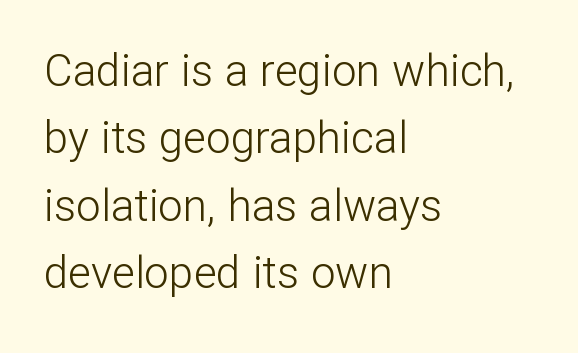
The image shows 44 px light sans-serif type, upright; set left-aligned, normal line spacing (1.53x), normal letter spacing, not underlined; low stroke contrast and a medium x-height.
